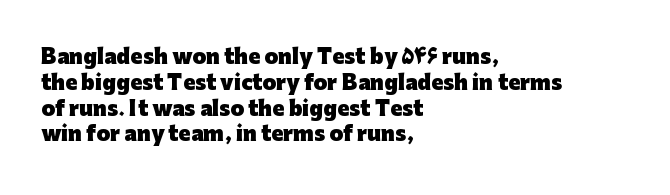
The image shows 20 px bold type, upright; set left-aligned, normal line spacing (1.29x), normal letter spacing, not underlined.
